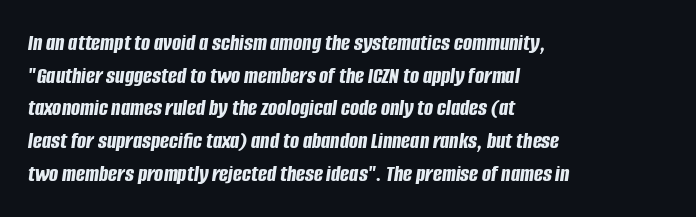
{"italic": "yes", "lean": "right", "slant_degrees": 8, "bold": "yes", "underline": "no", "align": "left", "line_spacing": "normal", "line_spacing_ratio": 1.36, "letter_spacing": "normal", "letter_spacing_em": 0.0, "glyph_px": 24}
